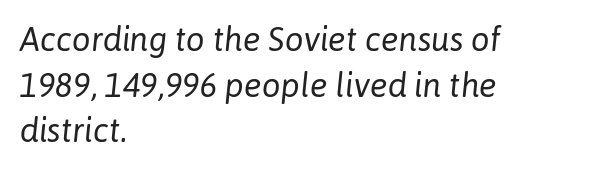
The image shows 33 px regular-weight type, italic (leaning right); set left-aligned, normal line spacing (1.38x), normal letter spacing, not underlined; low stroke contrast and a medium x-height.
